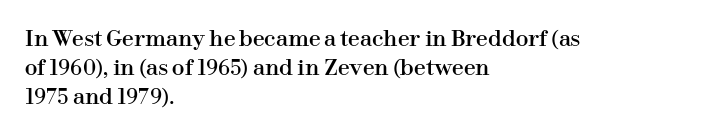
Each word holds together tightly as a unit, with standard inter-letter gaps. Left-aligned paragraph, ragged on the right. The vertical gap from one line to the next is medium. Nope, not italic — everything's standing straight. Check the space under the baseline: it is left empty.
